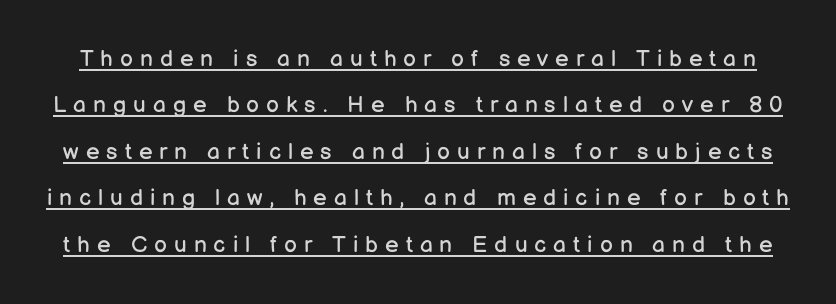
The image shows 23 px text type, upright; set loose line spacing (2.02x), unusually wide letter spacing (+0.3 em), underlined.
